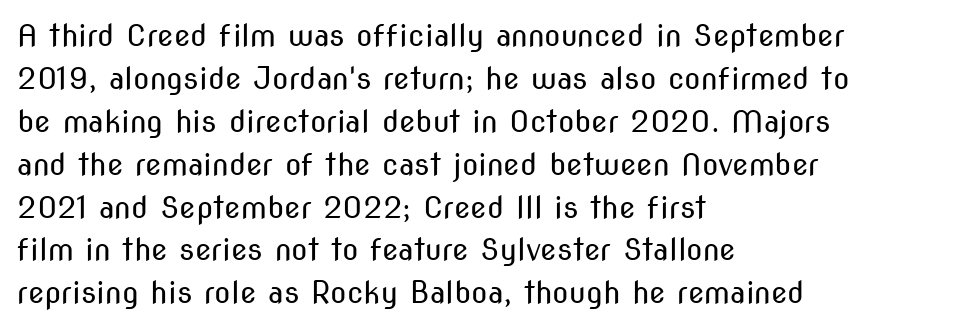
{"serif": "no", "italic": "no", "bold": "no", "weight": "regular", "width": "condensed", "stroke_contrast": "medium", "x_height": "medium", "monospaced": "no", "underline": "no", "align": "left", "line_spacing": "normal", "line_spacing_ratio": 1.43, "letter_spacing": "normal", "letter_spacing_em": 0.0, "glyph_px": 30}
